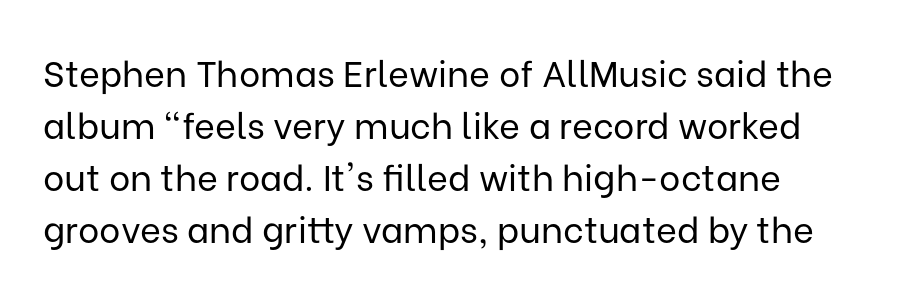
The image shows 36 px regular-weight sans-serif type, upright; set left-aligned, normal line spacing (1.44x), normal letter spacing, not underlined; low stroke contrast and a medium x-height.
